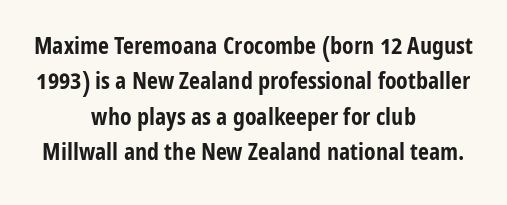
The image shows 24 px bold type, upright; set centered, normal line spacing (1.47x), normal letter spacing, not underlined.
